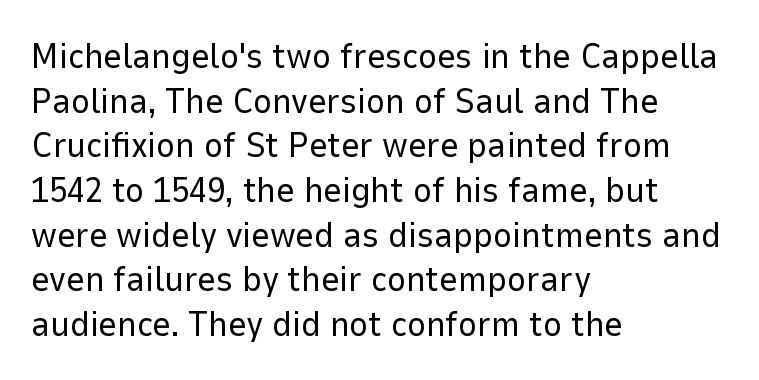
Q: Is the text bold? A: No.
Q: Is the text italic (slanted)? A: No, it is upright.
Q: Is the typeface a serif or a sans-serif typeface? A: Sans-serif.
Q: Is the text underlined? A: No.
Q: How is the paragraph aligned? A: Left-aligned.
Q: Is the spacing between letters normal or unusually wide? A: Normal.
Q: Width (condensed, normal, or wide)? A: Normal.
Q: Stroke contrast? A: Low.
Q: x-height? A: Medium.
Q: Monospaced? A: No.
